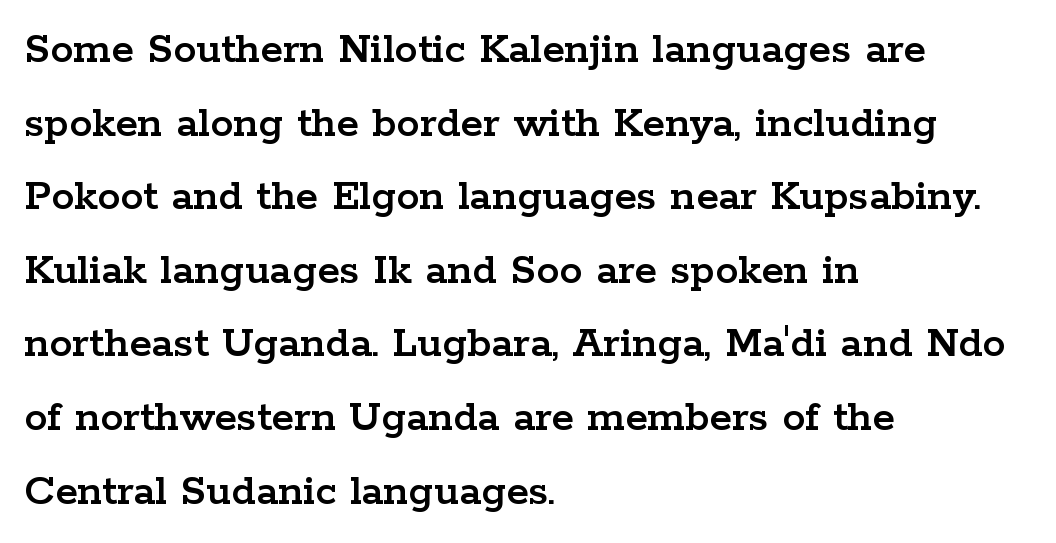
Q: Is the text italic (slanted)? A: No, it is upright.
Q: Is the typeface a serif or a sans-serif typeface? A: Serif.
Q: Is the text underlined? A: No.
Q: How is the paragraph aligned? A: Left-aligned.
Q: Is the spacing between letters normal or unusually wide? A: Normal.
Q: Is the spacing between lines tight, normal or loose? A: Normal.
Q: Width (condensed, normal, or wide)? A: Wide.
Q: Stroke contrast? A: Low.
Q: x-height? A: Medium.
Q: Monospaced? A: No.
